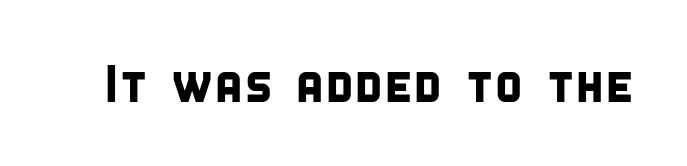
The image shows 52 px condensed sans-serif type; set normal letter spacing, not underlined; low stroke contrast and a large x-height.
